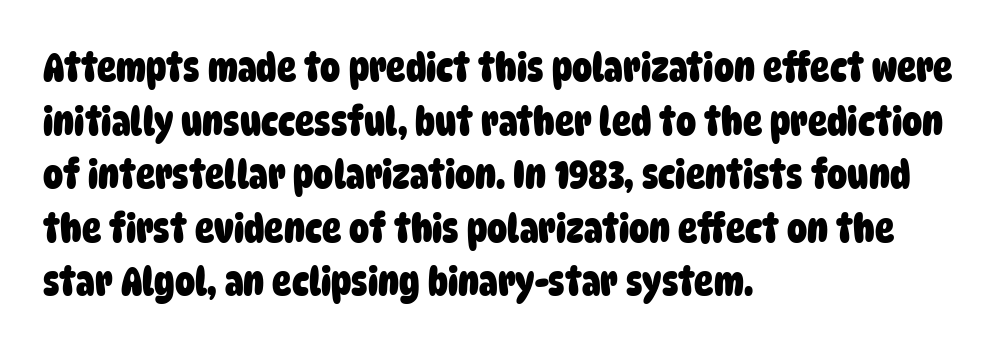
Q: Is the text bold? A: Yes.
Q: Is the typeface a serif or a sans-serif typeface? A: Sans-serif.
Q: Is the text underlined? A: No.
Q: How is the paragraph aligned? A: Left-aligned.
Q: Is the spacing between letters normal or unusually wide? A: Normal.
Q: Is the spacing between lines tight, normal or loose? A: Normal.
Q: Width (condensed, normal, or wide)? A: Condensed.
Q: Stroke contrast? A: Low.
Q: x-height? A: Large.
Q: Monospaced? A: No.
